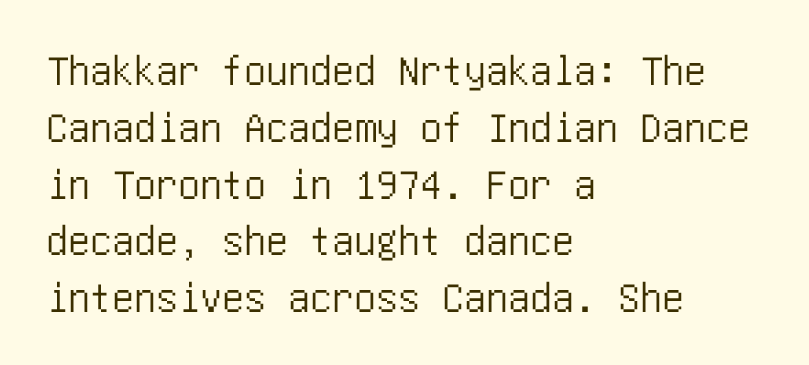
{"serif": "no", "italic": "no", "width": "condensed", "stroke_contrast": "low", "x_height": "large", "underline": "no", "align": "left", "line_spacing": "normal", "line_spacing_ratio": 1.29, "letter_spacing": "normal", "letter_spacing_em": 0.0, "glyph_px": 44}
